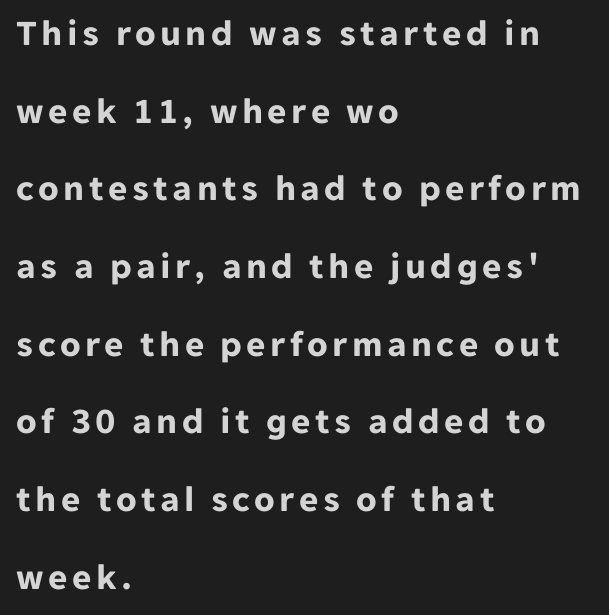
Italic? Not at all — the glyphs are vertical. What's the leading like? Stretched, with rows far apart. The zone under the glyphs is completely vacant. Nope, no serifs anywhere on these letters. In terms of weight, the rendering is a true, heavy bold. These lines are set flush left with a ragged right edge.
